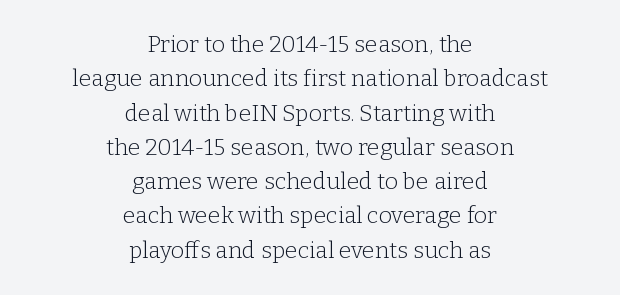
Q: Is the text bold? A: No.
Q: Is the text italic (slanted)? A: No, it is upright.
Q: Is the text underlined? A: No.
Q: How is the paragraph aligned? A: Centered.
Q: Is the spacing between letters normal or unusually wide? A: Normal.
Q: Is the spacing between lines tight, normal or loose? A: Normal.
